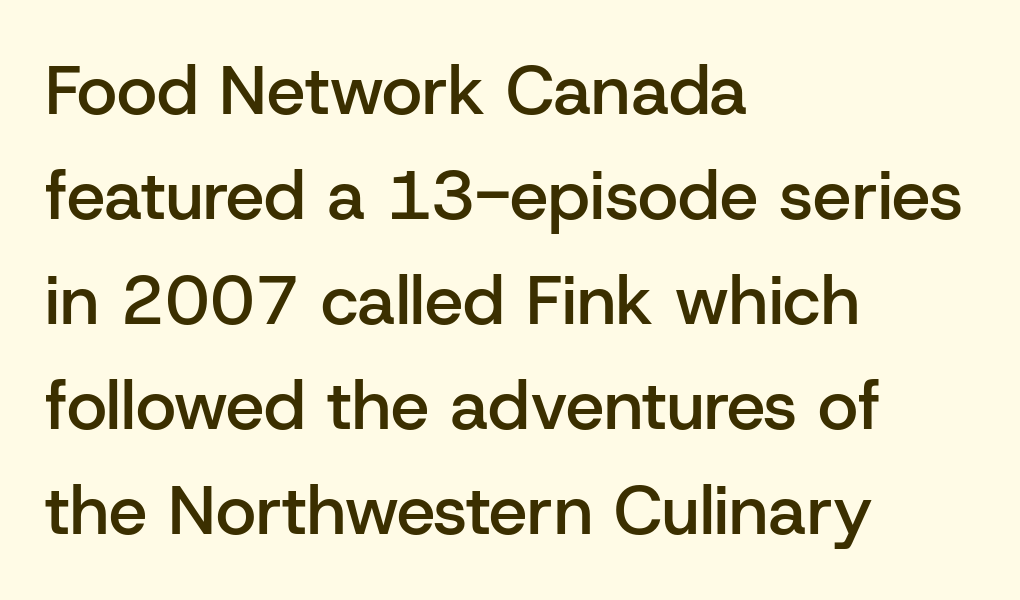
Check the space under the baseline: it is left empty. The line-height multiplier appears to be the usual default. Glyph-to-glyph distance matches everyday printed text. The font is running at a semibold setting, under full bold. No italicization has been applied; the sample stays upright.
